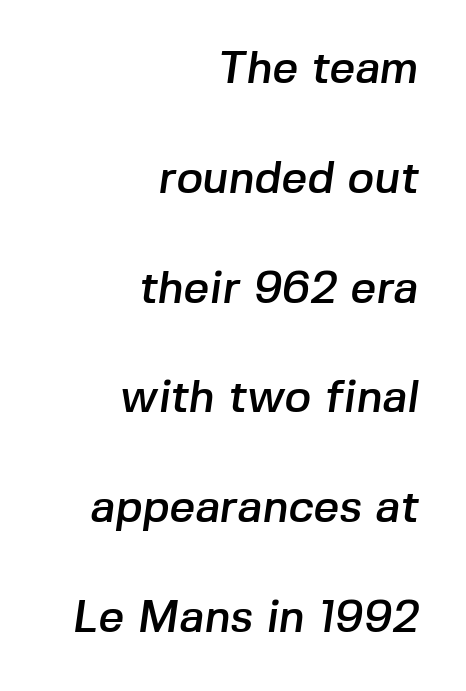
The image shows 45 px sans-serif type; set right-aligned, loose line spacing (2.44x), normal letter spacing, not underlined; low stroke contrast and a medium x-height.
